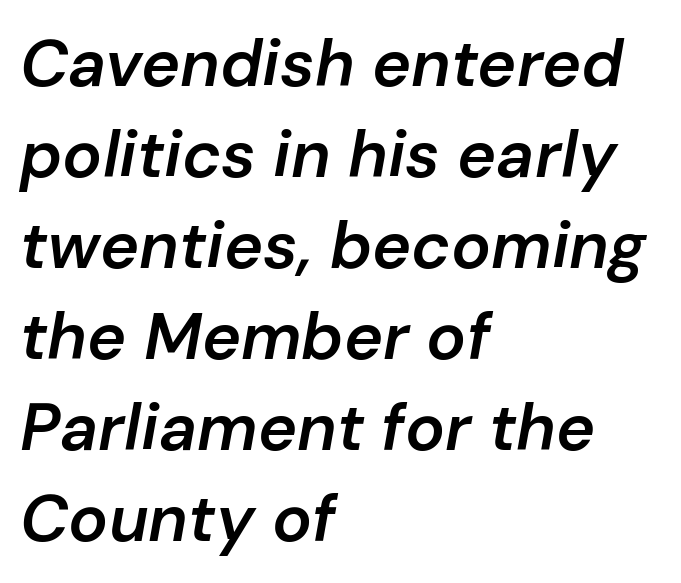
Q: Is the text bold? A: Semi-bold.
Q: Is the text italic (slanted)? A: Yes, it leans right by about 10 degrees.
Q: Is the text underlined? A: No.
Q: How is the paragraph aligned? A: Left-aligned.
Q: Is the spacing between letters normal or unusually wide? A: Normal.
Q: Is the spacing between lines tight, normal or loose? A: Normal.
Q: Width (condensed, normal, or wide)? A: Normal.
Q: Stroke contrast? A: Low.
Q: x-height? A: Medium.
Q: Monospaced? A: No.
